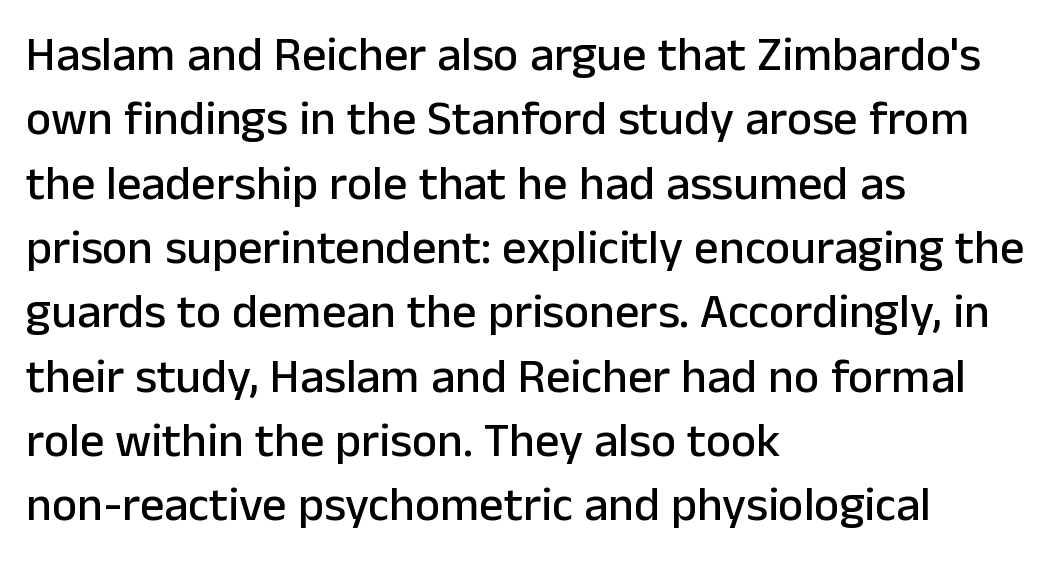
Q: Is the text italic (slanted)? A: No, it is upright.
Q: Is the typeface a serif or a sans-serif typeface? A: Sans-serif.
Q: Is the text underlined? A: No.
Q: How is the paragraph aligned? A: Left-aligned.
Q: Is the spacing between letters normal or unusually wide? A: Normal.
Q: Is the spacing between lines tight, normal or loose? A: Normal.
Q: Width (condensed, normal, or wide)? A: Normal.
Q: Stroke contrast? A: Low.
Q: x-height? A: Medium.
Q: Monospaced? A: No.
